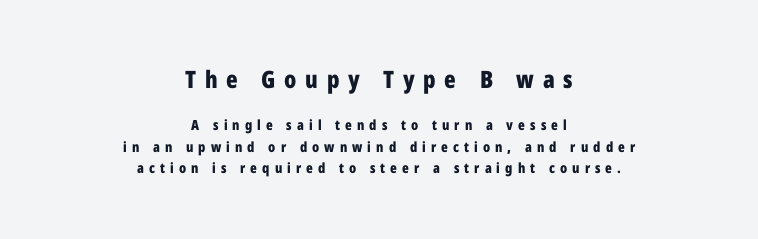
The image shows 24 px bold type, upright; set centered, normal line spacing (1.51x), unusually wide letter spacing (+0.36 em), not underlined; the first (top) block is 1.71x larger.
